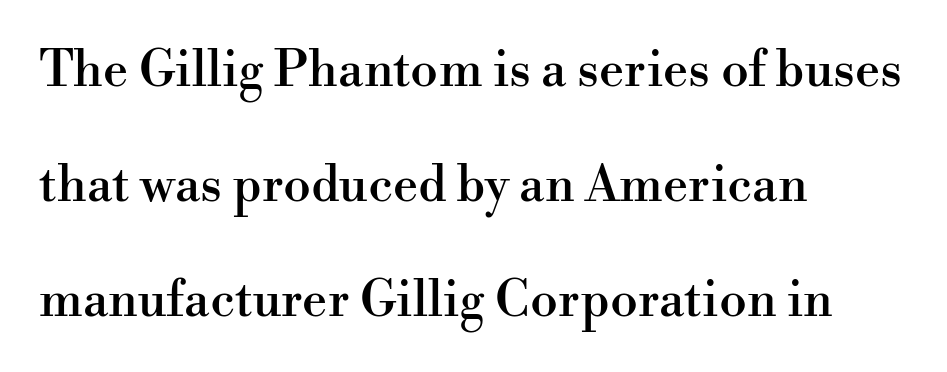
Q: Is the text italic (slanted)? A: No, it is upright.
Q: Is the typeface a serif or a sans-serif typeface? A: Serif.
Q: Is the text underlined? A: No.
Q: How is the paragraph aligned? A: Left-aligned.
Q: Is the spacing between letters normal or unusually wide? A: Normal.
Q: Is the spacing between lines tight, normal or loose? A: Loose.
Q: Width (condensed, normal, or wide)? A: Normal.
Q: Stroke contrast? A: High.
Q: x-height? A: Small.
Q: Monospaced? A: No.
